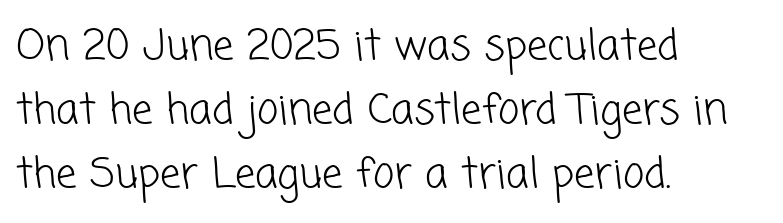
The image shows 41 px light sans-serif type; set left-aligned, normal line spacing (1.56x), normal letter spacing, not underlined; low stroke contrast and a medium x-height.
